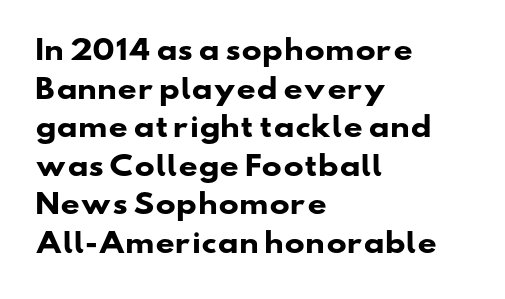
Q: Is the text bold? A: Yes.
Q: Is the text underlined? A: No.
Q: How is the paragraph aligned? A: Left-aligned.
Q: Is the spacing between letters normal or unusually wide? A: Normal.
Q: Is the spacing between lines tight, normal or loose? A: Normal.
